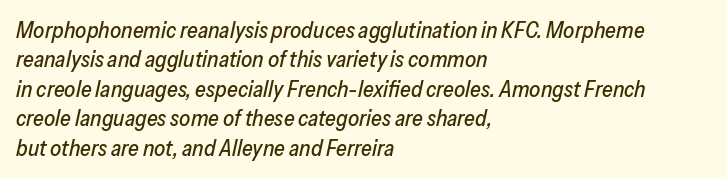
A student would call this left alignment; a typographer would say flush left, rag right. Only glyphs here, with clear space below each row. A typesetter would call this zero additional tracking. Line spacing here is normal. Rendered with sloped, italic letterforms.
